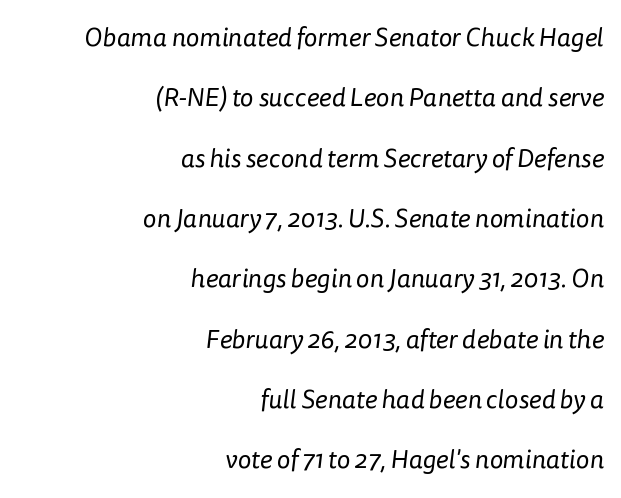
Q: Is the text bold? A: No.
Q: Is the text underlined? A: No.
Q: How is the paragraph aligned? A: Right-aligned.
Q: Is the spacing between letters normal or unusually wide? A: Normal.
Q: Is the spacing between lines tight, normal or loose? A: Loose.
